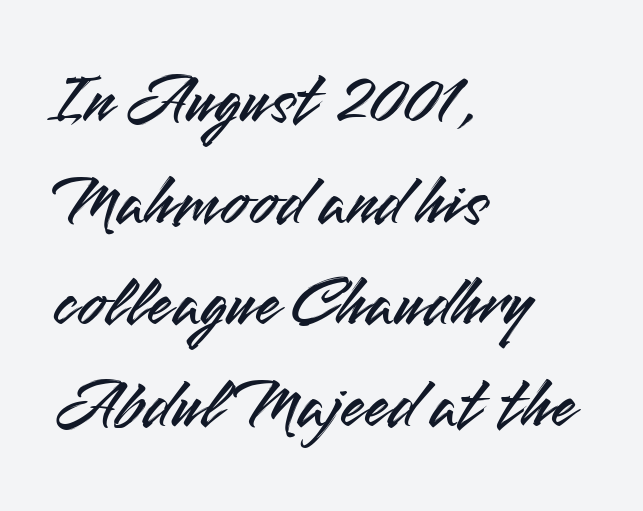
Reading down the block, your eye returns to a fixed left position each line. Each new line begins a customary step beneath the previous one. The passage shown is typed in a proportional face where columns would drift.
